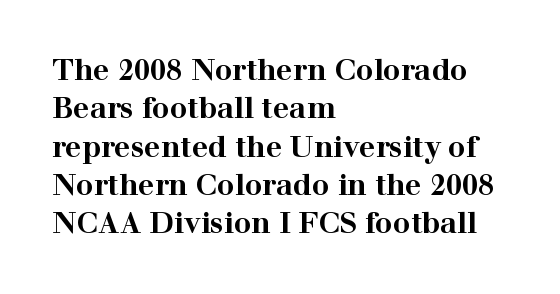
Q: Is the text bold? A: Yes.
Q: Is the text italic (slanted)? A: No, it is upright.
Q: Is the typeface a serif or a sans-serif typeface? A: Serif.
Q: Is the text underlined? A: No.
Q: How is the paragraph aligned? A: Left-aligned.
Q: Is the spacing between letters normal or unusually wide? A: Normal.
Q: Is the spacing between lines tight, normal or loose? A: Normal.
Q: Width (condensed, normal, or wide)? A: Wide.
Q: Stroke contrast? A: High.
Q: x-height? A: Medium.
Q: Monospaced? A: No.
